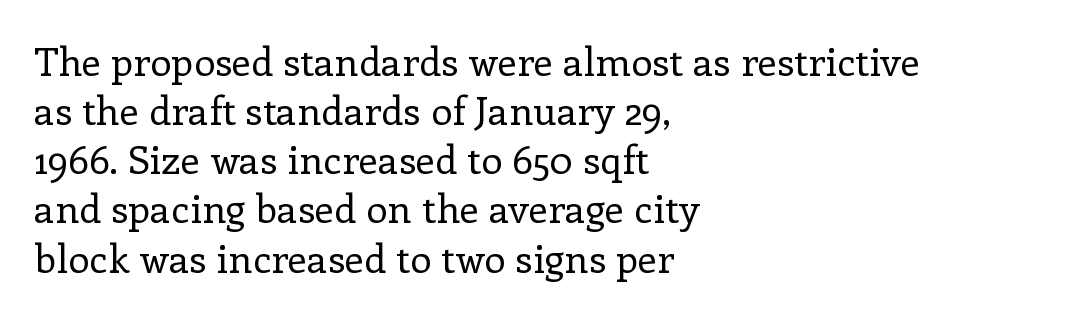
Q: Is the text bold? A: No.
Q: Is the text italic (slanted)? A: No, it is upright.
Q: Is the typeface a serif or a sans-serif typeface? A: Serif.
Q: Is the text underlined? A: No.
Q: How is the paragraph aligned? A: Left-aligned.
Q: Is the spacing between letters normal or unusually wide? A: Normal.
Q: Is the spacing between lines tight, normal or loose? A: Normal.
Q: Width (condensed, normal, or wide)? A: Normal.
Q: Stroke contrast? A: Low.
Q: x-height? A: Medium.
Q: Monospaced? A: No.
